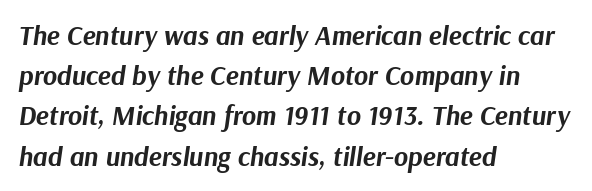
The image shows 27 px bold type, italic (leaning right); set left-aligned, normal line spacing (1.49x), normal letter spacing, not underlined.
